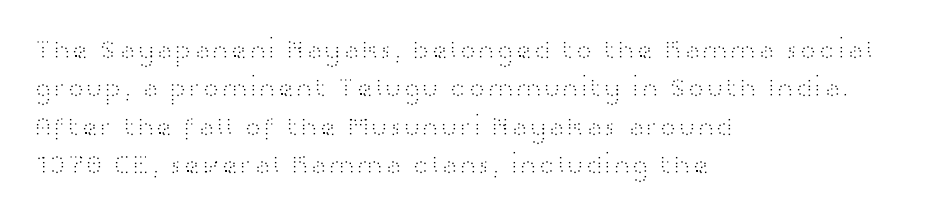
These lines are rendered in a variable-pitch font. Ascenders rise straight up at ninety degrees. The rendering keeps characters at their native spacing. The glyphs in this specimen are sans serif. Reading down the column, the eye jumps a familiar distance to each next line. Nobody drew a line under any word here.
